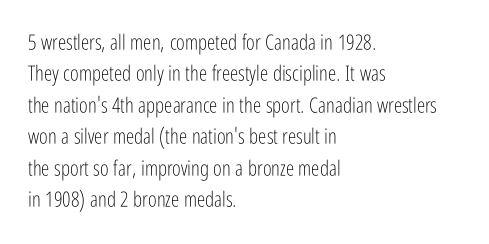
The image shows 21 px text type, upright; set left-aligned, normal line spacing (1.5x), normal letter spacing, not underlined.
